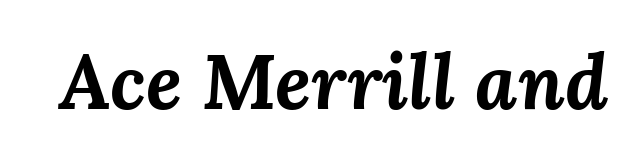
The whole block is typeset with a tilt. I'd describe the lettering as bold — thick and assertive. Rule under the text: the space is simply empty. The face used here is proportionally spaced, like ordinary book or web type.
